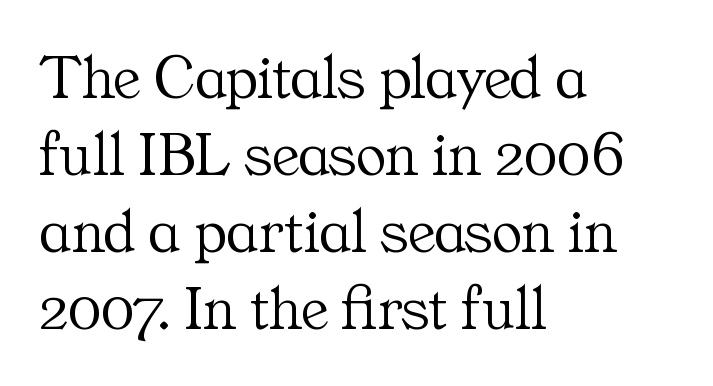
Q: Is the text bold? A: No.
Q: Is the text italic (slanted)? A: No, it is upright.
Q: Is the typeface a serif or a sans-serif typeface? A: Serif.
Q: Is the text underlined? A: No.
Q: How is the paragraph aligned? A: Left-aligned.
Q: Is the spacing between letters normal or unusually wide? A: Normal.
Q: Width (condensed, normal, or wide)? A: Normal.
Q: Stroke contrast? A: Medium.
Q: x-height? A: Medium.
Q: Monospaced? A: No.
